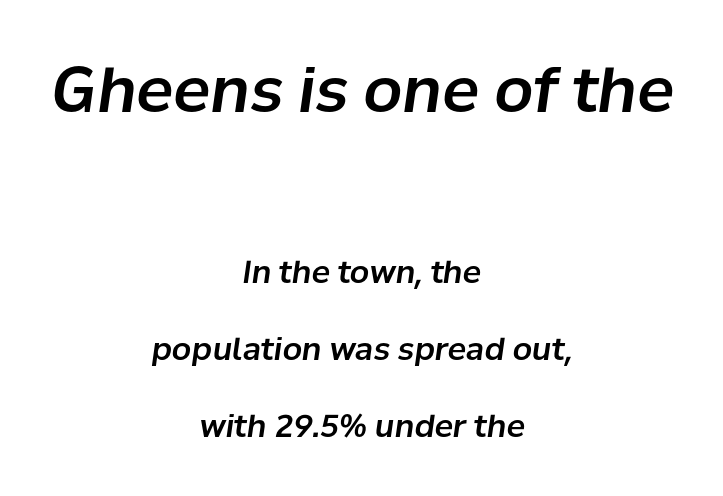
The image shows 62 px text type, italic (leaning right); set centered, loose line spacing (2.48x), normal letter spacing, not underlined; the first (top) block is 2.0x larger; low stroke contrast and a medium x-height.
